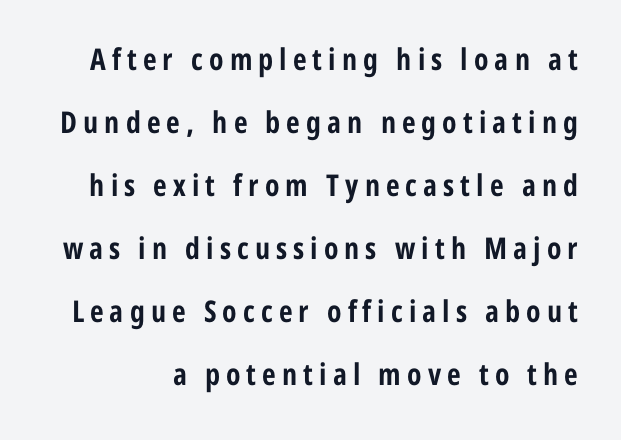
Serifs: no, the terminals of the letterforms are clean. Compared with typical body copy, the letter spacing here is much looser. Line spacing here is loose. How heavy is the stroke? Heavy — this is a bold. A bare baseline throughout the passage. Designer's note — italics off, roman on.
